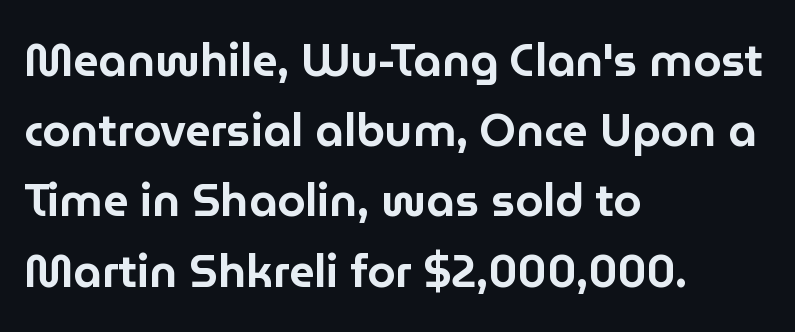
The image shows 45 px sans-serif type, upright; set left-aligned, normal line spacing (1.56x), normal letter spacing, not underlined; low stroke contrast and a medium x-height.
